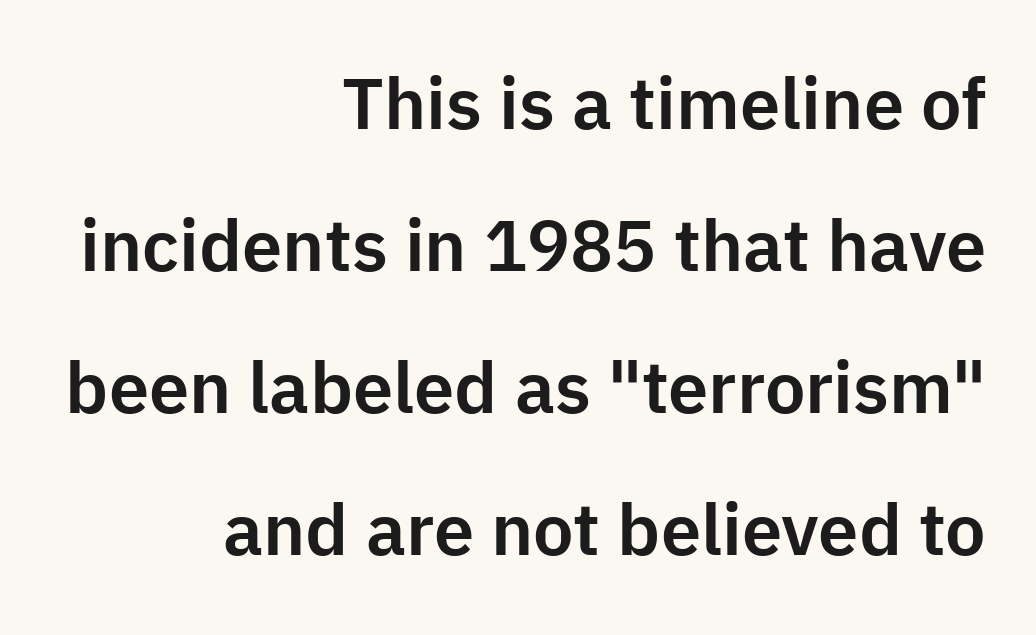
Q: Is the text italic (slanted)? A: No, it is upright.
Q: Is the typeface a serif or a sans-serif typeface? A: Sans-serif.
Q: Is the text underlined? A: No.
Q: How is the paragraph aligned? A: Right-aligned.
Q: Is the spacing between letters normal or unusually wide? A: Normal.
Q: Is the spacing between lines tight, normal or loose? A: Loose.
Q: Width (condensed, normal, or wide)? A: Normal.
Q: Stroke contrast? A: Low.
Q: x-height? A: Medium.
Q: Monospaced? A: No.
